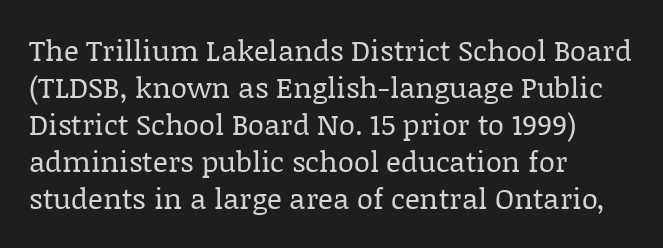
Q: Is the text bold? A: No.
Q: Is the text italic (slanted)? A: No, it is upright.
Q: Is the typeface a serif or a sans-serif typeface? A: Serif.
Q: Is the text underlined? A: No.
Q: How is the paragraph aligned? A: Left-aligned.
Q: Is the spacing between letters normal or unusually wide? A: Normal.
Q: Is the spacing between lines tight, normal or loose? A: Normal.
Q: Width (condensed, normal, or wide)? A: Normal.
Q: Stroke contrast? A: Low.
Q: x-height? A: Large.
Q: Monospaced? A: No.
